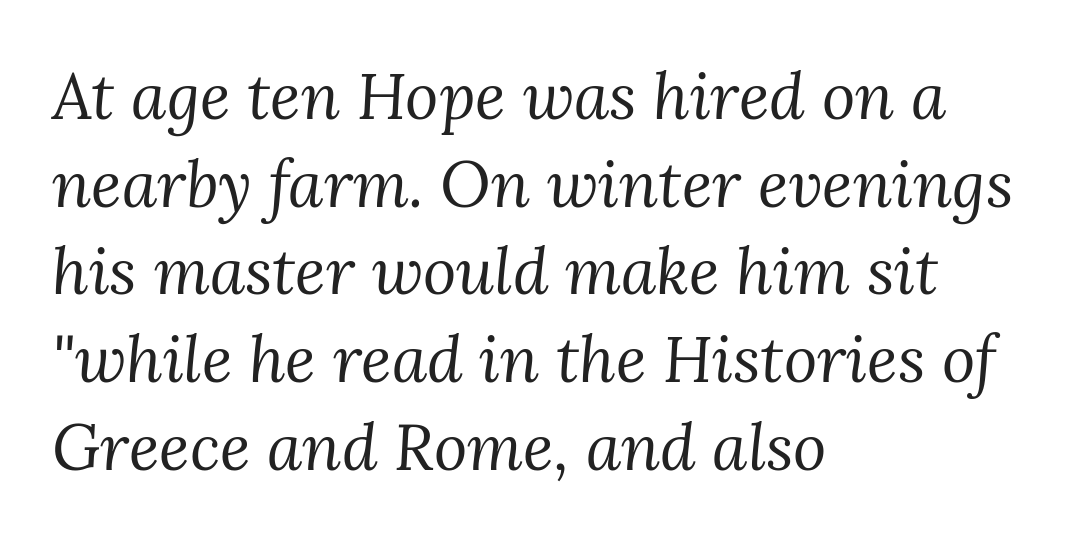
The image shows 64 px regular-weight serif type, italic (leaning right); set left-aligned, normal line spacing (1.37x), normal letter spacing, not underlined; medium stroke contrast and a medium x-height.
